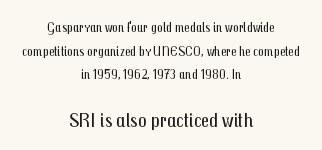
The image shows 21 px text type, upright; set centered, normal line spacing (1.69x), normal letter spacing, not underlined; the second (bottom) block is 1.5x larger.
